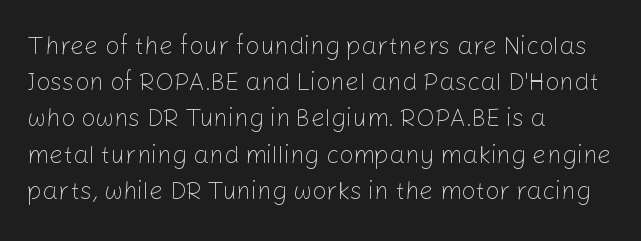
The cut favours lightness, reaching ordinary text weight at its darkest. Left-aligned paragraph, ragged on the right. There is no visible air inserted between adjacent glyphs. Has an underline been added? It has not. Upright lettering throughout. Leading matches the norm, producing a regular column.
